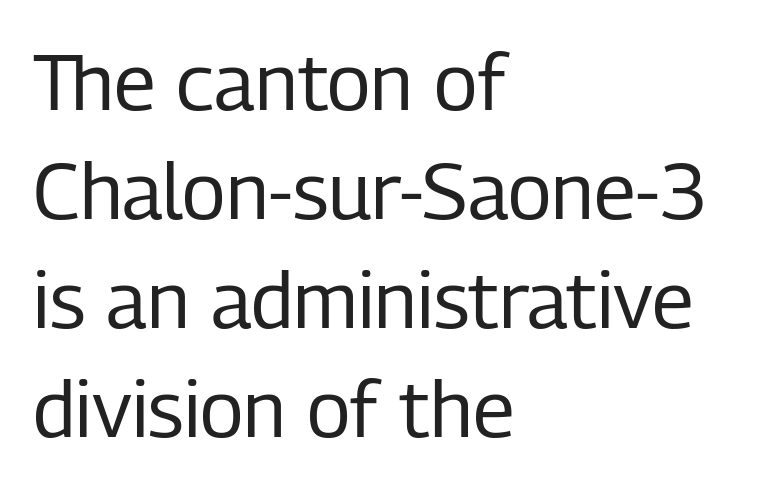
{"serif": "no", "italic": "no", "bold": "no", "weight": "regular", "width": "condensed", "stroke_contrast": "low", "x_height": "medium", "monospaced": "no", "underline": "no", "align": "left", "line_spacing": "normal", "line_spacing_ratio": 1.38, "letter_spacing": "normal", "letter_spacing_em": 0.0, "glyph_px": 79}
